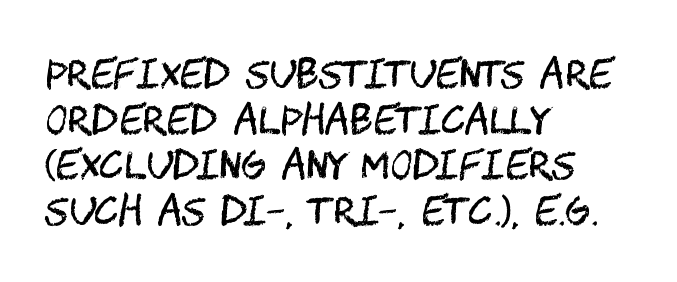
Characters remain perfectly vertical along every line. Characters follow at the spacing the type designer built in. The passage shown is not bold in any degree. The rendering anchors every line to the left-hand side. Type without underlining. Regarding serifs, this sample does without them.
